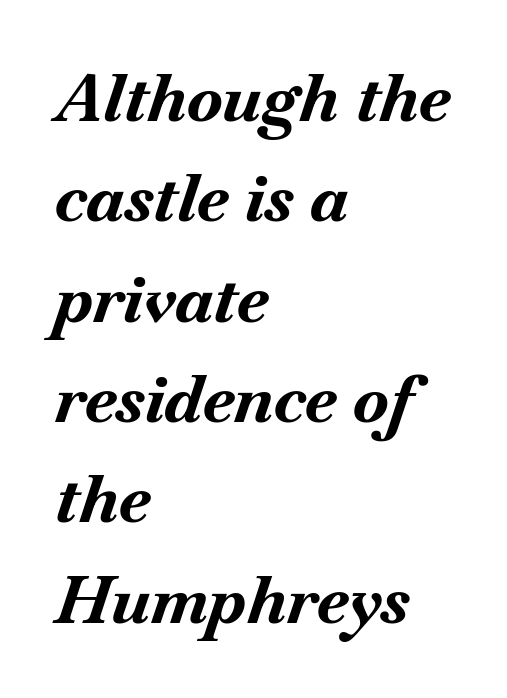
{"italic": "yes", "lean": "right", "slant_degrees": 18, "bold": "yes", "weight": "bold", "width": "normal", "stroke_contrast": "medium", "x_height": "small", "monospaced": "no", "underline": "no", "align": "left", "line_spacing": "normal", "line_spacing_ratio": 1.52, "letter_spacing": "normal", "letter_spacing_em": 0.0, "glyph_px": 66}
